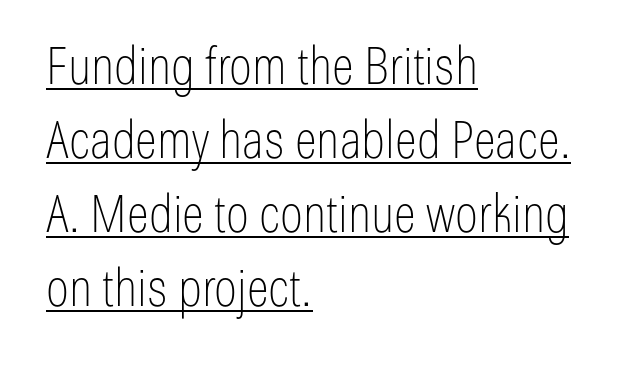
Q: Is the text bold? A: No.
Q: Is the text italic (slanted)? A: No, it is upright.
Q: Is the typeface a serif or a sans-serif typeface? A: Sans-serif.
Q: Is the text underlined? A: Yes.
Q: How is the paragraph aligned? A: Left-aligned.
Q: Is the spacing between letters normal or unusually wide? A: Normal.
Q: Is the spacing between lines tight, normal or loose? A: Normal.
Q: Width (condensed, normal, or wide)? A: Condensed.
Q: Stroke contrast? A: Low.
Q: x-height? A: Medium.
Q: Monospaced? A: No.
